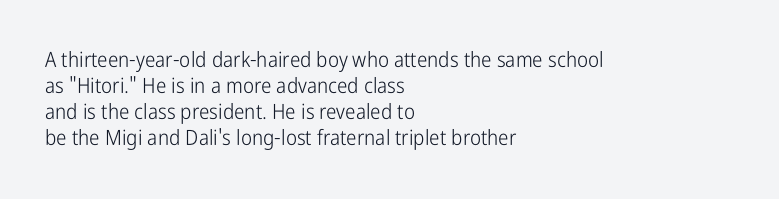
Q: Is the text bold? A: No.
Q: Is the text italic (slanted)? A: No, it is upright.
Q: Is the text underlined? A: No.
Q: How is the paragraph aligned? A: Left-aligned.
Q: Is the spacing between letters normal or unusually wide? A: Normal.
